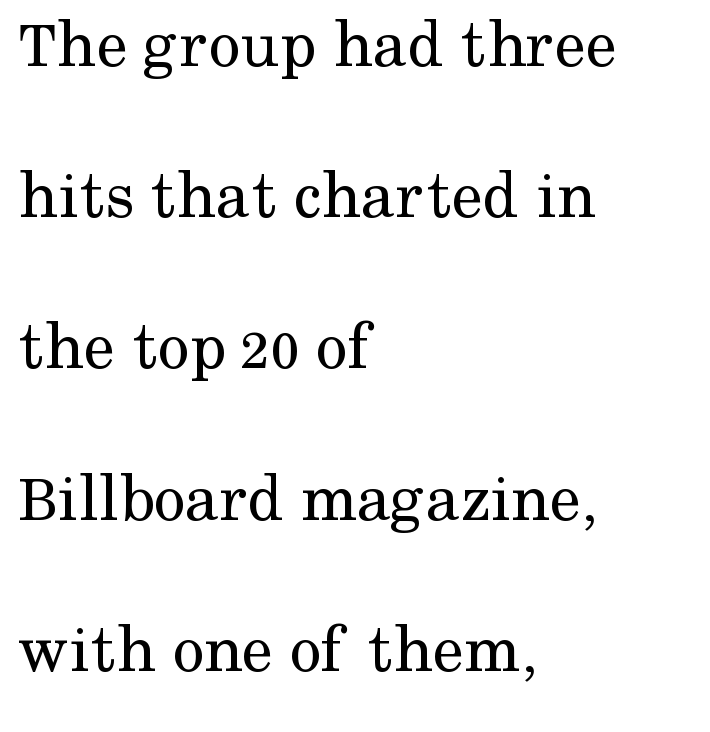
Heaviness? Minimal to ordinary, like unemphasized prose. Observe the serifs anchoring each vertical stroke in this sample. In terms of letterspacing, this is plain default setting. Widely set lines give the paragraph a tall, airy silhouette. Casual observation: everything's shoved over to the left. Think of a printed novel: that variable character pitch is what you see here.
